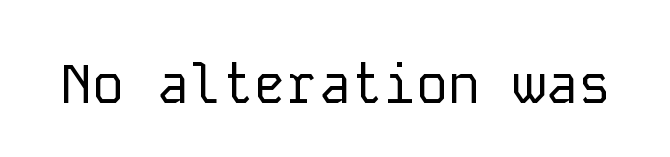
The image shows 54 px regular-weight sans-serif type, upright, monospaced; set normal letter spacing, not underlined; low stroke contrast and a medium x-height.
